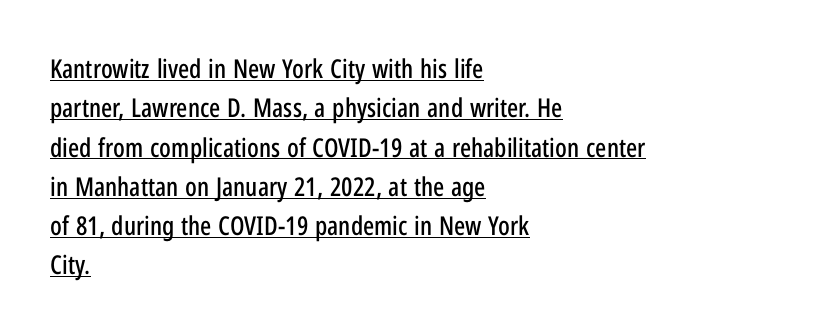
Q: Is the text italic (slanted)? A: No, it is upright.
Q: Is the text underlined? A: Yes.
Q: How is the paragraph aligned? A: Left-aligned.
Q: Is the spacing between letters normal or unusually wide? A: Normal.
Q: Is the spacing between lines tight, normal or loose? A: Normal.
